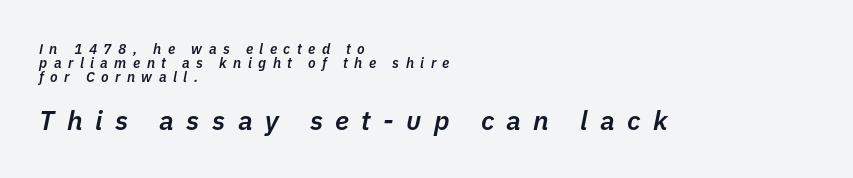
{"italic": "yes", "lean": "right", "slant_degrees": 11, "bold": "semi", "underline": "no", "align": "left", "line_spacing": "tight", "line_spacing_ratio": 0.99, "letter_spacing": "wide", "letter_spacing_em": 0.46, "larger_block": "second", "size_ratio": 1.93, "glyph_px": 27}
